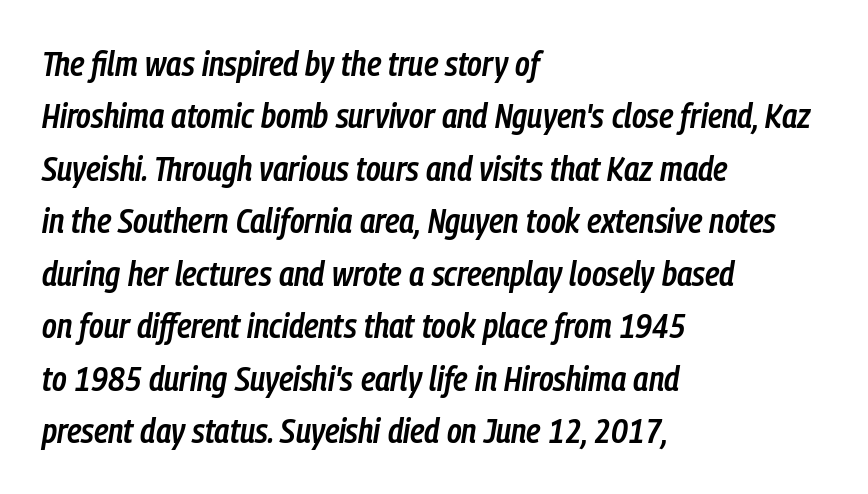
The image shows 35 px semibold, condensed type, italic (leaning right); set left-aligned, normal line spacing (1.5x), normal letter spacing, not underlined; low stroke contrast and a medium x-height.
